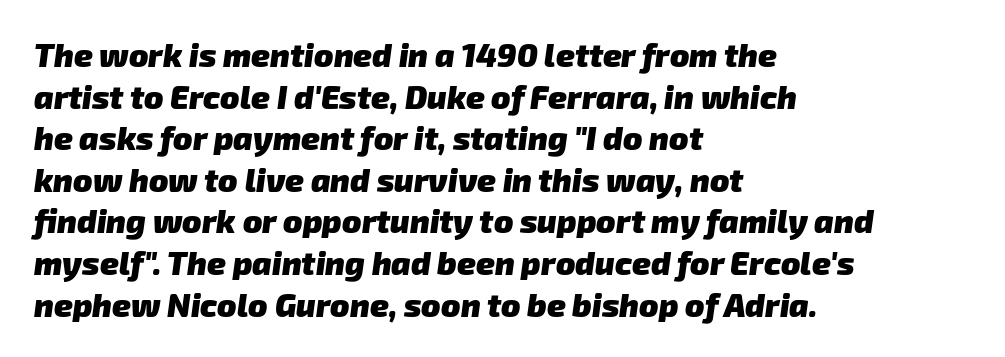
Q: Is the text bold? A: Yes.
Q: Is the typeface a serif or a sans-serif typeface? A: Sans-serif.
Q: Is the text underlined? A: No.
Q: How is the paragraph aligned? A: Left-aligned.
Q: Is the spacing between letters normal or unusually wide? A: Normal.
Q: Is the spacing between lines tight, normal or loose? A: Normal.
Q: Width (condensed, normal, or wide)? A: Normal.
Q: Stroke contrast? A: Low.
Q: x-height? A: Medium.
Q: Monospaced? A: No.
